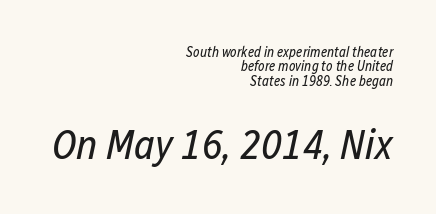
{"italic": "yes", "lean": "right", "slant_degrees": 12, "bold": "no", "weight": "regular", "width": "condensed", "stroke_contrast": "low", "x_height": "medium", "monospaced": "no", "underline": "no", "align": "right", "line_spacing": "tight", "line_spacing_ratio": 1.02, "letter_spacing": "normal", "letter_spacing_em": 0.0, "larger_block": "second", "size_ratio": 3.0, "glyph_px": 42}
